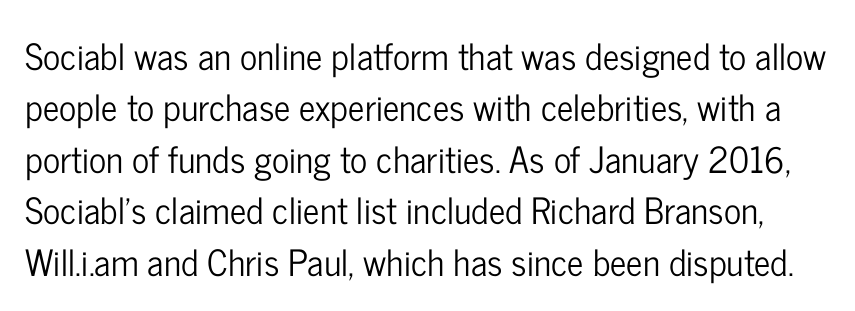
The horizontal fit of the characters is conventional and even. Line spacing here is normal. The characters display no serif detailing; their extremities are plain. A clean baseline with only descenders dipping below it.
